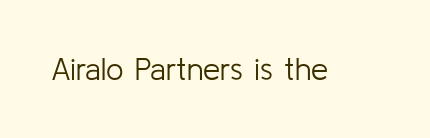
Q: Is the text bold? A: No.
Q: Is the text italic (slanted)? A: No, it is upright.
Q: Is the typeface a serif or a sans-serif typeface? A: Sans-serif.
Q: Is the text underlined? A: No.
Q: Is the spacing between letters normal or unusually wide? A: Normal.
Q: Width (condensed, normal, or wide)? A: Normal.
Q: Stroke contrast? A: Low.
Q: x-height? A: Medium.
Q: Monospaced? A: No.
